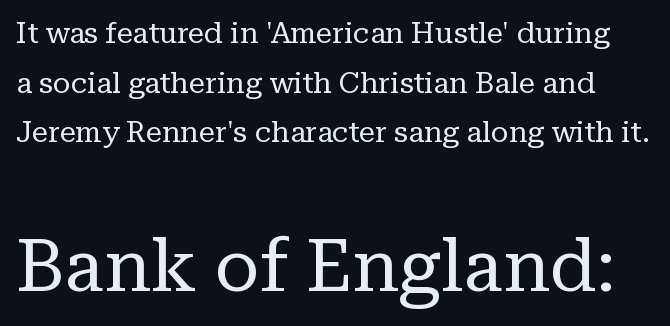
Q: Is the text bold? A: No.
Q: Is the text italic (slanted)? A: No, it is upright.
Q: Is the typeface a serif or a sans-serif typeface? A: Serif.
Q: Is the text underlined? A: No.
Q: Is the spacing between letters normal or unusually wide? A: Normal.
Q: Which block of text is set in a larger size, the first (top) or the second (bottom)? A: The second (bottom) one.
Q: Width (condensed, normal, or wide)? A: Normal.
Q: Stroke contrast? A: Low.
Q: x-height? A: Medium.
Q: Monospaced? A: No.
